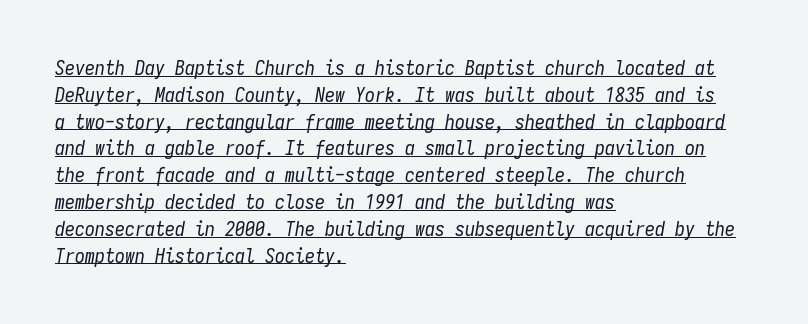
{"italic": "yes", "lean": "right", "slant_degrees": 9, "bold": "no", "underline": "yes", "align": "left", "line_spacing": "normal", "line_spacing_ratio": 1.34, "letter_spacing": "normal", "letter_spacing_em": 0.0, "glyph_px": 20}
